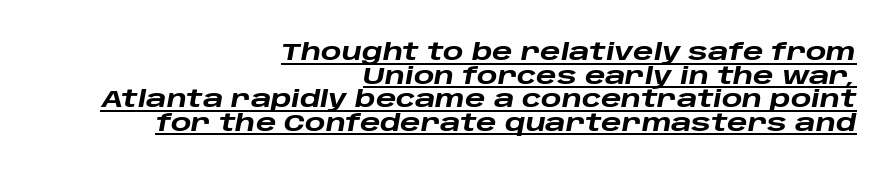
{"italic": "yes", "lean": "right", "slant_degrees": 10, "bold": "yes", "underline": "yes", "align": "right", "line_spacing": "tight", "line_spacing_ratio": 0.98, "letter_spacing": "normal", "letter_spacing_em": 0.0, "glyph_px": 24}
